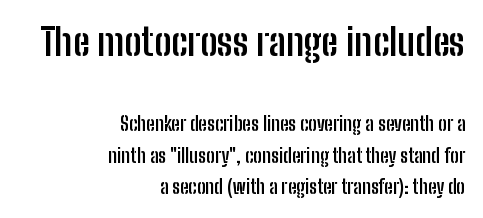
{"serif": "no", "italic": "no", "bold": "yes", "weight": "semibold", "width": "condensed", "stroke_contrast": "low", "x_height": "medium", "monospaced": "no", "underline": "no", "align": "right", "line_spacing": "normal", "line_spacing_ratio": 1.67, "letter_spacing": "normal", "letter_spacing_em": 0.0, "larger_block": "first", "size_ratio": 2.0, "glyph_px": 38}
